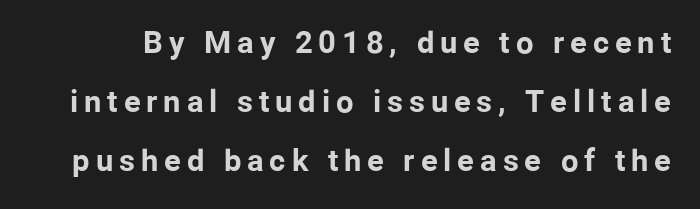
The image shows 31 px bold sans-serif type, upright; set loose line spacing (1.91x), not underlined; low stroke contrast and a medium x-height.
